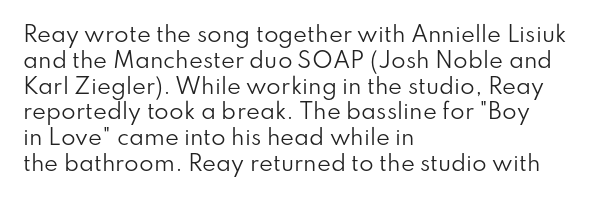
Visually the block forms a straight wall on the left and a jagged coastline on the right. This sample uses plain, unmodified letter spacing. The face looks like a standard text weight, possibly lighter. Check under the words: just untouched page. Does the lettering tilt? It doesn't — this is upright.
